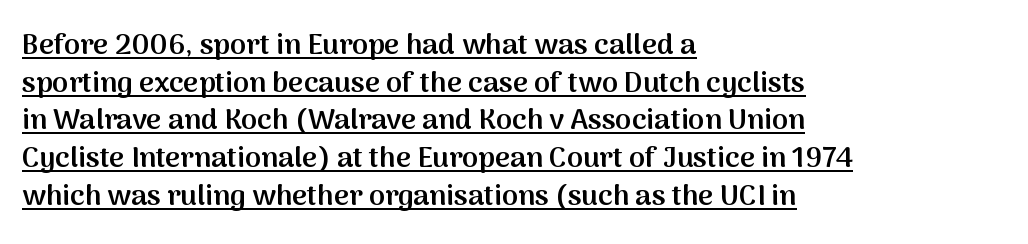
Designer's note — italics off, roman on. The face used here is a sans, in the tradition of grotesques and geometrics. A typesetter would call this zero additional tracking. The lines in this sample share a left origin and differ only in where they stop. The words here are underlined. The letters advance in unequal steps, a hallmark of proportional type.
